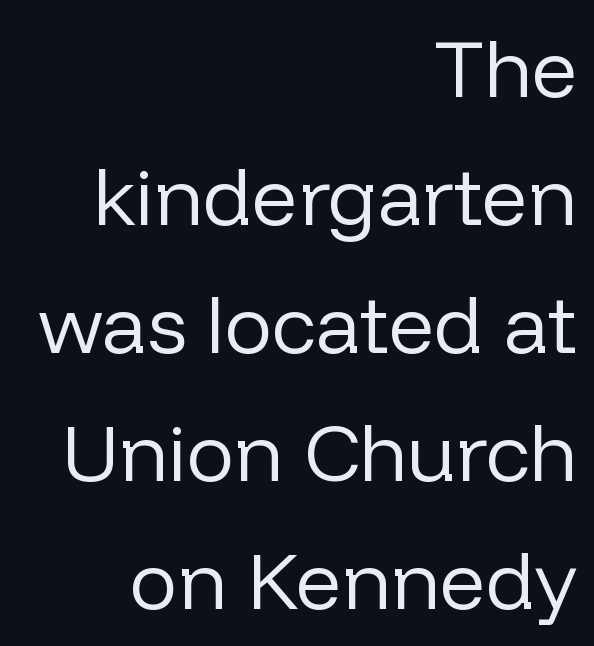
Characters follow at the spacing the type designer built in. Right-aligned paragraph, ragged on the left. In terms of posture, this sample is upright. Stroke mass is kept to a normal reading level or below. Note the varied advance widths — an 'i' is clearly narrower than an 'm'. The passage shown is typeset with a sans-serif family.
